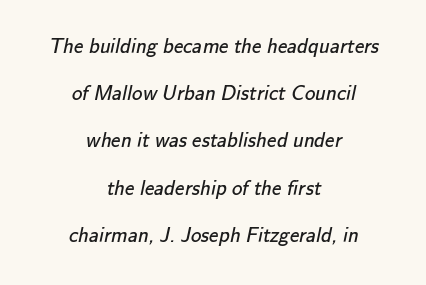
How would I describe the line gaps? Wide and relaxed. The setting favours the middle, as headings and verse often do. Check the space under the baseline: it is left empty. Characters follow at the spacing the type designer built in.
